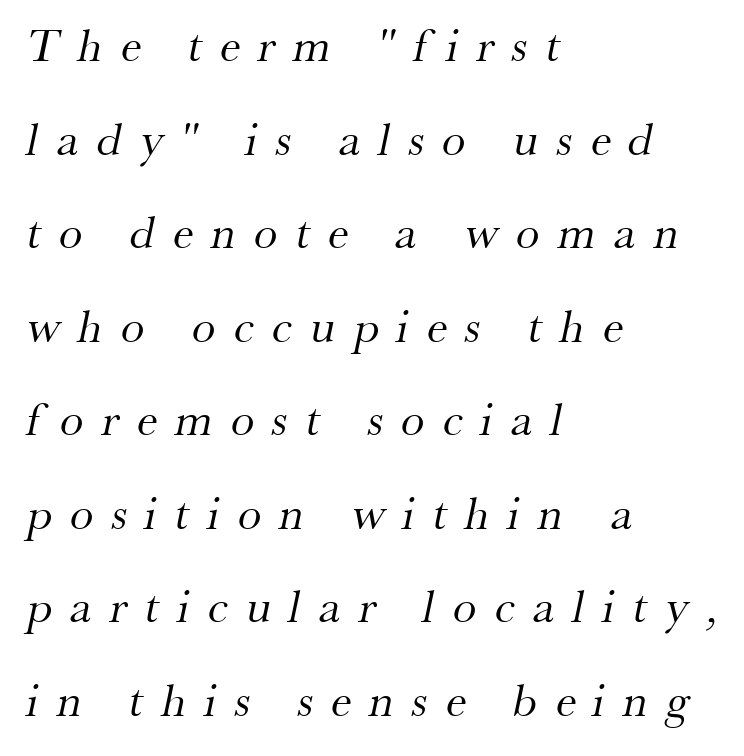
The image shows 47 px regular-weight serif type; set left-aligned, loose line spacing (1.99x), unusually wide letter spacing (+0.39 em), not underlined; medium stroke contrast and a small x-height.
